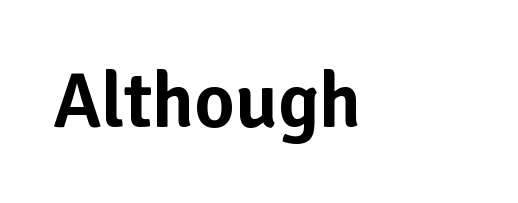
Each word holds together tightly as a unit, with standard inter-letter gaps. Nothing sits at the stroke ends, so this counts as sans-serif. Looks like regular typesetting: each glyph gets only the width it needs. Reading down the block, your eye returns to a fixed left position each line. The letters stand straight up with perfectly vertical stems.
